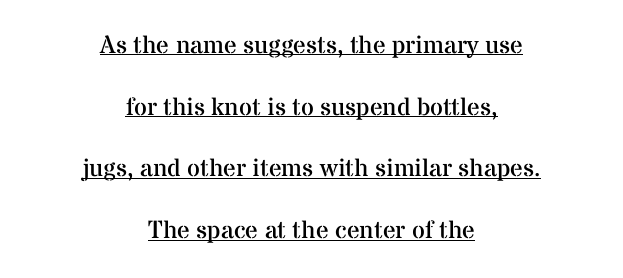
The axis of the letterforms is exactly vertical. This sample carries an underscore along the baseline area. Centered paragraph, ragged on both sides. Tracking value appears to be zero — textbook default spacing.
